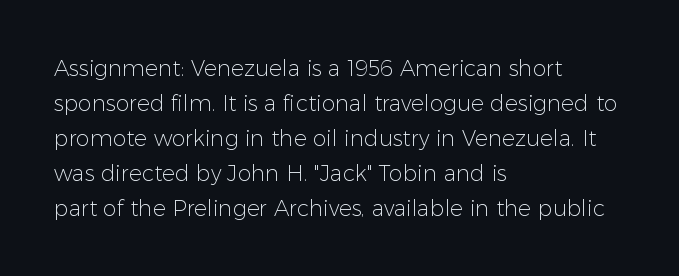
The image shows 22 px text type, upright; set left-aligned, normal line spacing (1.59x), normal letter spacing, not underlined.
